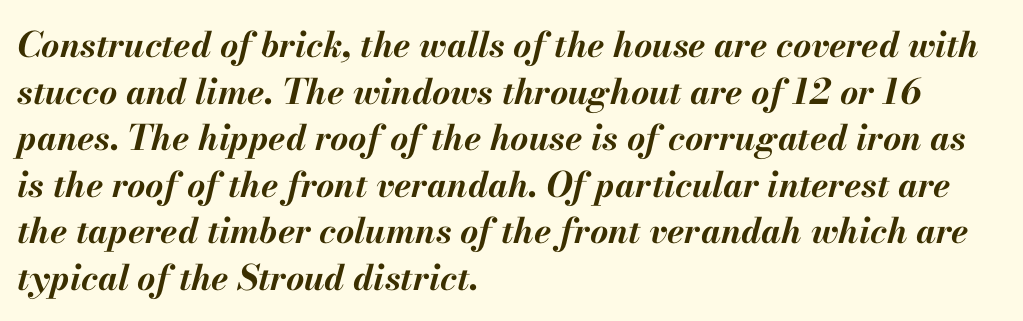
Q: Is the text bold? A: Yes.
Q: Is the text italic (slanted)? A: Yes, it leans right by about 13 degrees.
Q: Is the text underlined? A: No.
Q: How is the paragraph aligned? A: Left-aligned.
Q: Is the spacing between letters normal or unusually wide? A: Normal.
Q: Is the spacing between lines tight, normal or loose? A: Normal.
Q: Width (condensed, normal, or wide)? A: Normal.
Q: Stroke contrast? A: Medium.
Q: x-height? A: Small.
Q: Monospaced? A: No.
